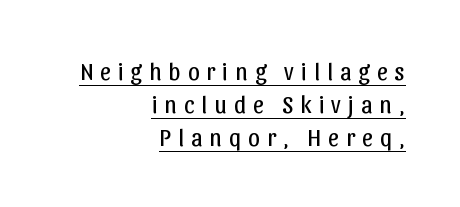
{"italic": "no", "bold": "no", "underline": "yes", "align": "right", "line_spacing": "normal", "line_spacing_ratio": 1.38, "letter_spacing": "wide", "letter_spacing_em": 0.29, "glyph_px": 24}
